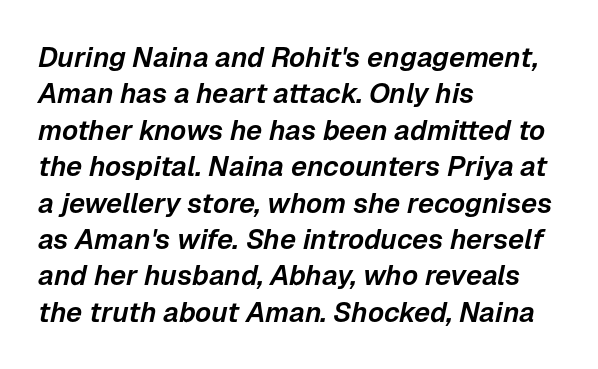
The image shows 28 px text type, italic (leaning right); set left-aligned, normal line spacing (1.3x), normal letter spacing, not underlined; low stroke contrast and a medium x-height.
